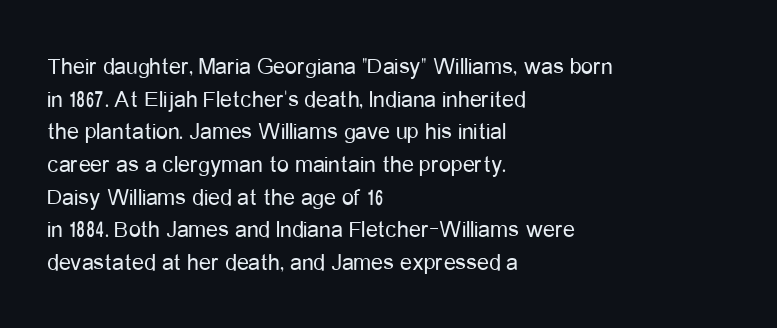
Plain, unruled lines of type. Ordinary non-slanted type is in use. Does extra space separate the letters? No, they use regular spacing. This is not heavy type; no bold has been used. These lines sit exactly where default settings would place them. Reading down the block, your eye returns to a fixed left position each line.
